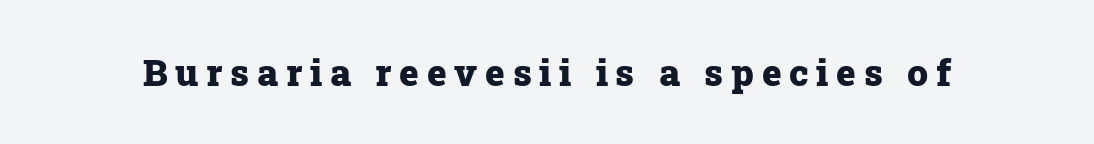
{"serif": "yes", "italic": "no", "bold": "yes", "weight": "heavy", "width": "normal", "stroke_contrast": "low", "x_height": "medium", "monospaced": "no", "underline": "no", "letter_spacing": "wide", "letter_spacing_em": 0.21, "glyph_px": 37}
